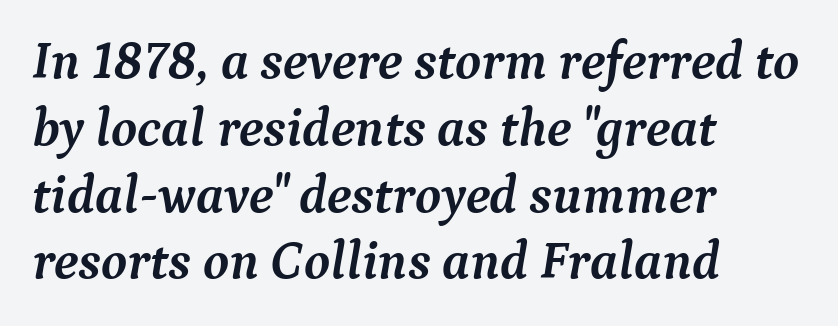
Look at the stroke-to-counter ratio: heavy, a bold. How would I describe the line gaps? Plain and ordinary. Classification — serif. The passage is arranged the way most books set body copy — flush left. Looking at the ascenders, they clearly lean.
